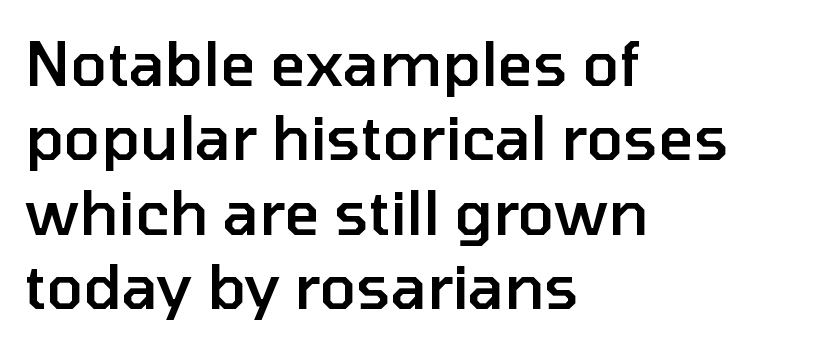
Q: Is the text bold? A: Semi-bold.
Q: Is the text italic (slanted)? A: No, it is upright.
Q: Is the typeface a serif or a sans-serif typeface? A: Sans-serif.
Q: Is the text underlined? A: No.
Q: How is the paragraph aligned? A: Left-aligned.
Q: Is the spacing between letters normal or unusually wide? A: Normal.
Q: Width (condensed, normal, or wide)? A: Normal.
Q: Stroke contrast? A: Low.
Q: x-height? A: Medium.
Q: Monospaced? A: No.
